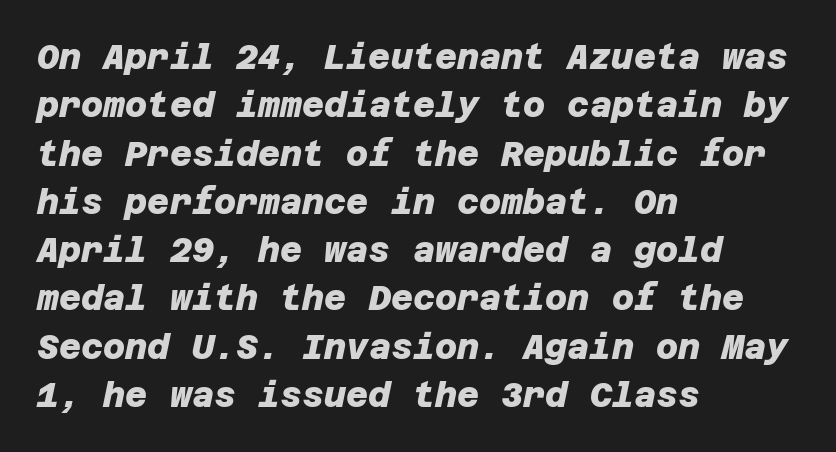
{"serif": "no", "bold": "yes", "weight": "heavy", "width": "normal", "stroke_contrast": "low", "x_height": "large", "underline": "no", "align": "left", "line_spacing": "normal", "line_spacing_ratio": 1.42, "letter_spacing": "normal", "letter_spacing_em": 0.0, "glyph_px": 34}
